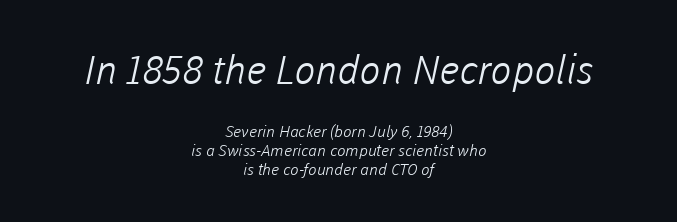
Q: Is the text bold? A: No.
Q: Is the typeface a serif or a sans-serif typeface? A: Sans-serif.
Q: Is the text underlined? A: No.
Q: How is the paragraph aligned? A: Centered.
Q: Is the spacing between letters normal or unusually wide? A: Normal.
Q: Which block of text is set in a larger size, the first (top) or the second (bottom)? A: The first (top) one.
Q: Width (condensed, normal, or wide)? A: Normal.
Q: Stroke contrast? A: Low.
Q: x-height? A: Medium.
Q: Monospaced? A: No.
